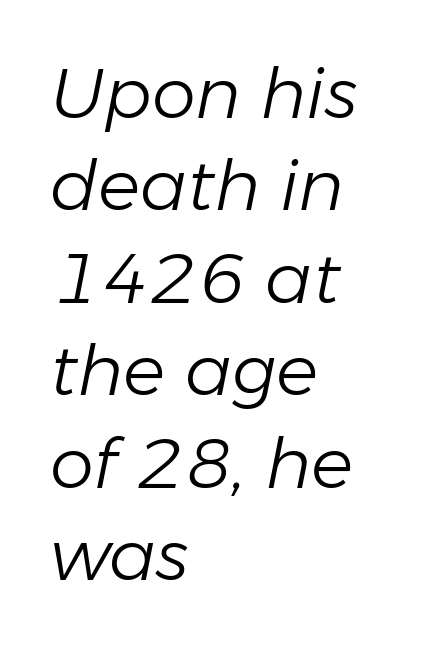
Q: Is the text bold? A: No.
Q: Is the text italic (slanted)? A: Yes, it leans right by about 11 degrees.
Q: Is the text underlined? A: No.
Q: How is the paragraph aligned? A: Left-aligned.
Q: Is the spacing between letters normal or unusually wide? A: Normal.
Q: Is the spacing between lines tight, normal or loose? A: Normal.
Q: Width (condensed, normal, or wide)? A: Normal.
Q: Stroke contrast? A: Low.
Q: x-height? A: Medium.
Q: Monospaced? A: No.
